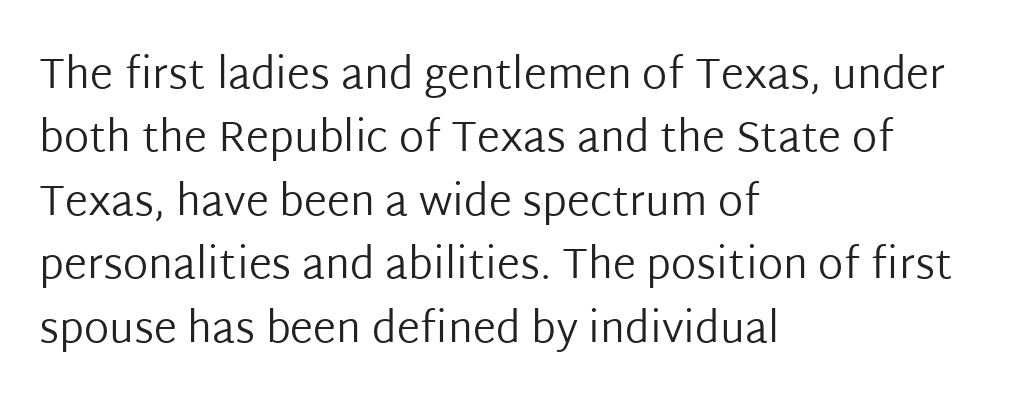
The image shows 42 px regular-weight sans-serif type, upright; set left-aligned, normal line spacing (1.51x), normal letter spacing, not underlined; low stroke contrast and a medium x-height.
